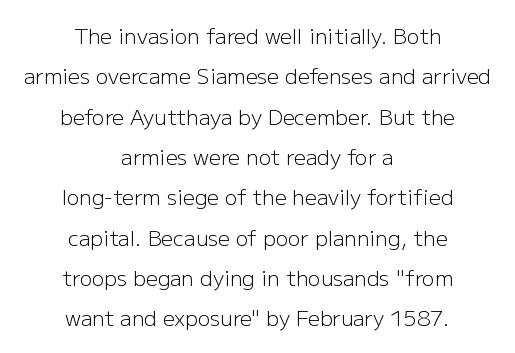
The tracking reads as untouched default to a designer's eye. The paragraph has two soft edges and a firm central axis. Caption: face not bold, strokes unweighted. Students, observe: this is what heavily led, spacious text looks like. The specimen reads as upright at a glance. Descenders are the only things crossing below the line.
